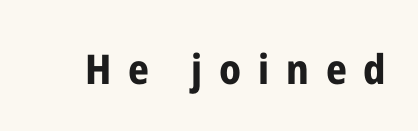
The image shows 41 px bold, condensed sans-serif type, upright; set unusually wide letter spacing (+0.41 em), not underlined; low stroke contrast and a medium x-height.
